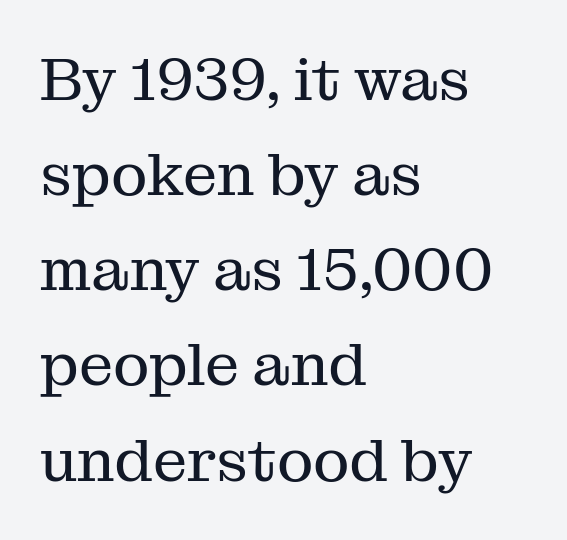
Q: Is the text bold? A: No.
Q: Is the text italic (slanted)? A: No, it is upright.
Q: Is the typeface a serif or a sans-serif typeface? A: Serif.
Q: Is the text underlined? A: No.
Q: How is the paragraph aligned? A: Left-aligned.
Q: Is the spacing between letters normal or unusually wide? A: Normal.
Q: Is the spacing between lines tight, normal or loose? A: Normal.
Q: Width (condensed, normal, or wide)? A: Normal.
Q: Stroke contrast? A: Medium.
Q: x-height? A: Medium.
Q: Monospaced? A: No.
